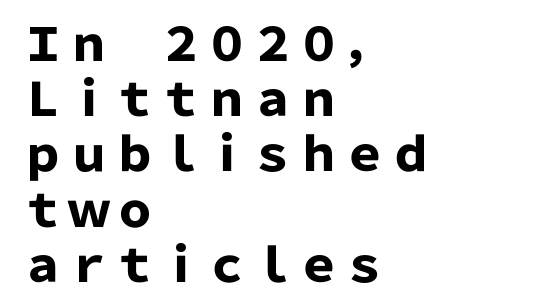
Layout note: lines flush left. This sample uses an upright cut, with every glyph sitting square on the baseline. Look at the bottom of the vertical strokes: they stop flat, with no serifs. The passage shown is not underscored anywhere. Each letter keeps its own natural width here, so spacing adapts to shape.
